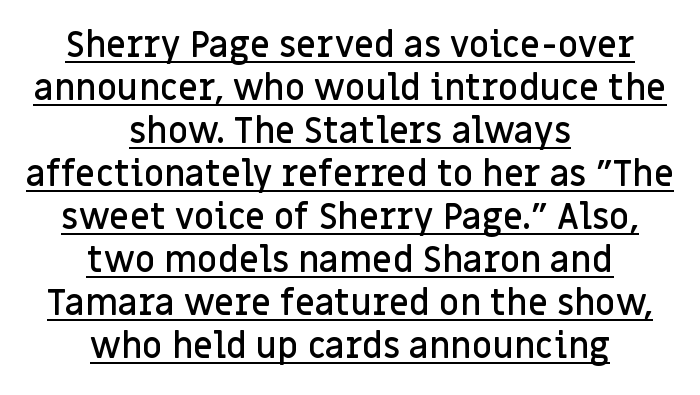
The glyphs in this specimen are sans serif. You could not count columns in this text — the font is proportionally spaced. Heft: intermediate — a semibold. Posture: vertical. A continuous stroke trails under the words, as in a hyperlink. These lines are centered, leaving both edges ragged.
